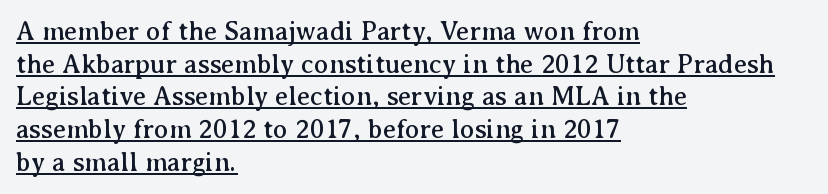
A rule runs beneath these lines of type. Rendered with straight, roman letterforms. Between one letter and the next there's only the usual sliver of space. One-word summary of the alignment: left.
